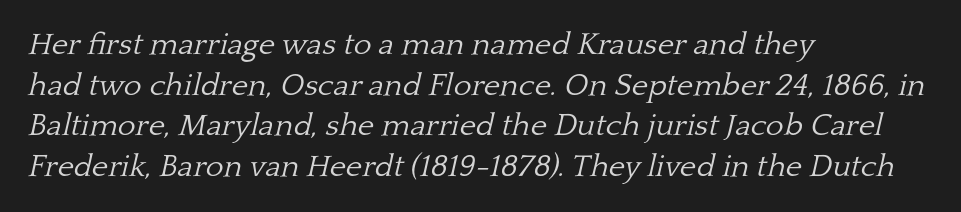
Default kerning and tracking; the words read as compact shapes. Honestly, there is no underline to notice here at all. Weight class: somewhere from thin through regular. Think of a printed novel: that variable character pitch is what you see here.
